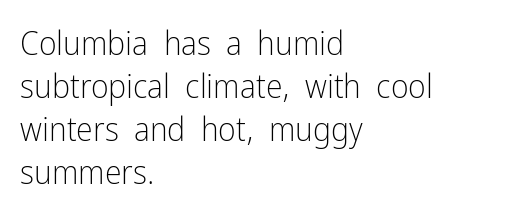
Letters rest on an invisible, unmarked baseline. The compositor pushed each line to the left boundary. Regarding serifs, this sample does without them. Each letter keeps its own natural width here, so spacing adapts to shape. Summary of vertical rhythm: regular, with standard interline spacing.
